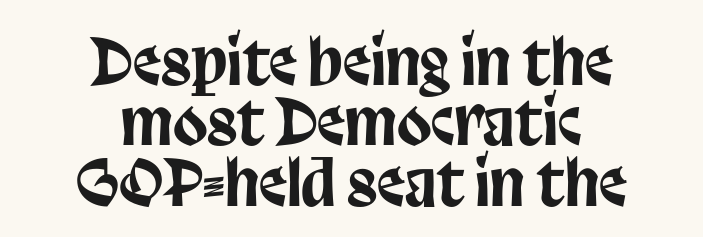
The words here are not underlined. In CSS terms this would be text-align: center. Closely set lines give the paragraph a compact silhouette. The letters advance in unequal steps, a hallmark of proportional type. Ascenders rise straight up at ninety degrees.
